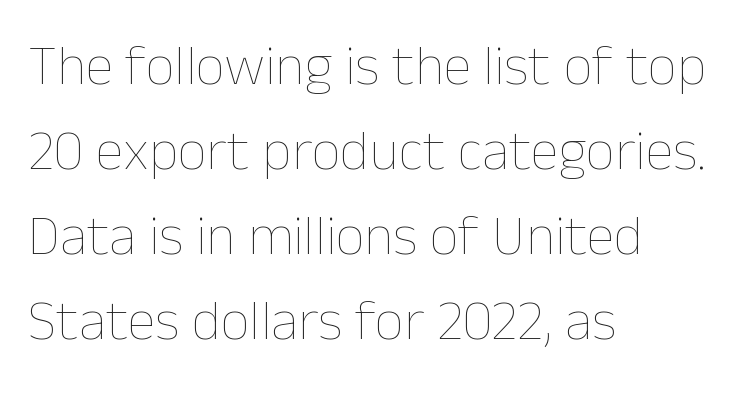
{"italic": "no", "bold": "no", "weight": "thin", "width": "normal", "stroke_contrast": "low", "x_height": "medium", "monospaced": "no", "underline": "no", "align": "left", "line_spacing": "normal", "line_spacing_ratio": 1.49, "letter_spacing": "normal", "letter_spacing_em": 0.0, "glyph_px": 57}
